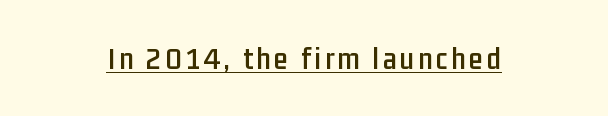
Q: Is the text italic (slanted)? A: No, it is upright.
Q: Is the typeface a serif or a sans-serif typeface? A: Sans-serif.
Q: Is the text underlined? A: Yes.
Q: How is the paragraph aligned? A: Centered.
Q: Width (condensed, normal, or wide)? A: Condensed.
Q: Stroke contrast? A: Low.
Q: x-height? A: Medium.
Q: Monospaced? A: No.
